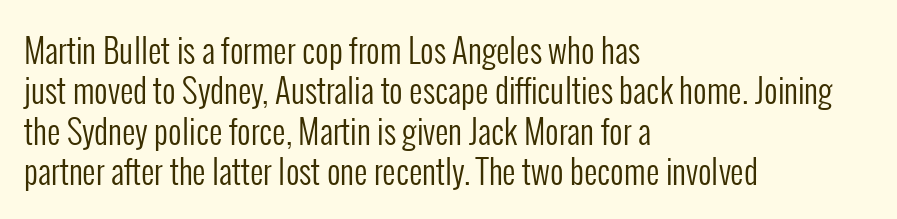
The image shows 33 px regular-weight, condensed sans-serif type, upright; set left-aligned, line spacing 1.22x, normal letter spacing, not underlined; low stroke contrast and a medium x-height.
